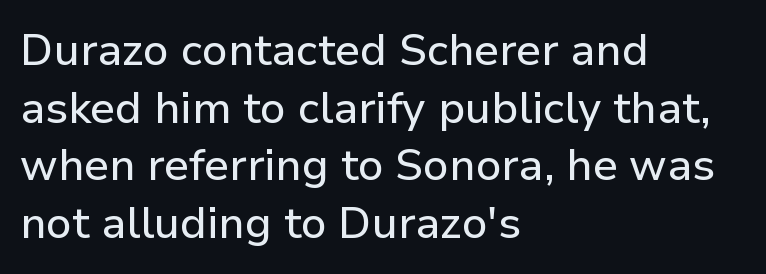
{"serif": "no", "italic": "no", "width": "normal", "stroke_contrast": "low", "x_height": "medium", "monospaced": "no", "underline": "no", "align": "left", "line_spacing": "normal", "line_spacing_ratio": 1.31, "letter_spacing": "normal", "letter_spacing_em": 0.0, "glyph_px": 44}
